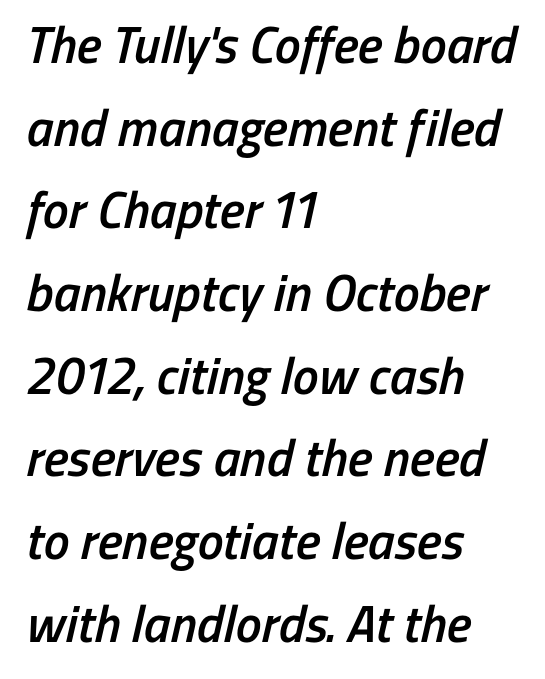
The image shows 52 px semibold, condensed sans-serif type; set left-aligned, normal line spacing (1.59x), normal letter spacing, not underlined; low stroke contrast and a medium x-height.
